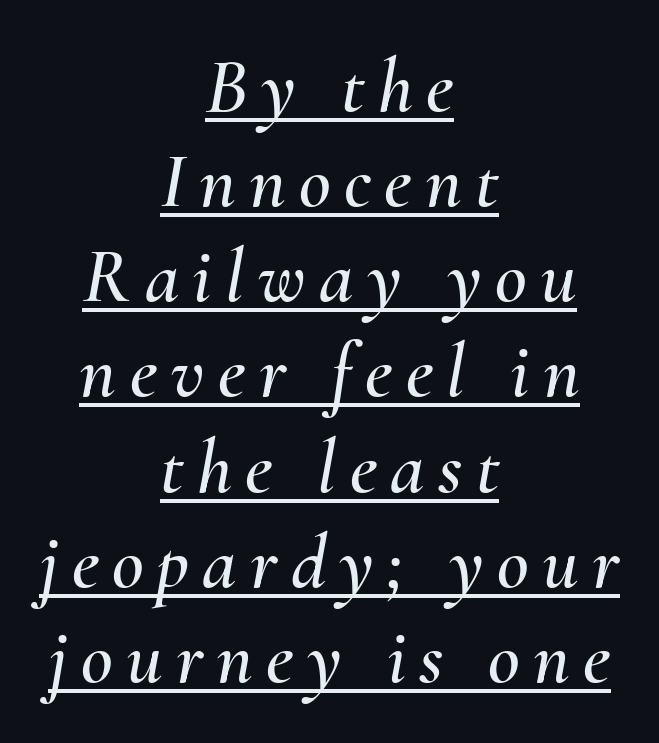
The text carries the slant typical of an italic or oblique font. You could not count columns in this text — the font is proportionally spaced. These lines are centered, leaving both edges ragged. The specimen includes a rule beneath the text block's lines.
